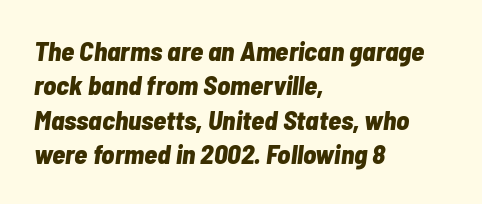
{"italic": "yes", "lean": "right", "slant_degrees": 7, "bold": "yes", "underline": "no", "align": "left", "line_spacing": "normal", "line_spacing_ratio": 1.27, "letter_spacing": "normal", "letter_spacing_em": 0.0, "glyph_px": 27}
